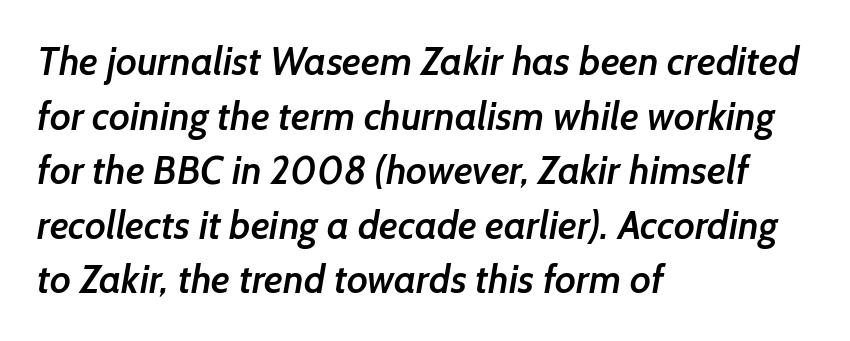
{"serif": "no", "bold": "semi", "weight": "semibold", "width": "normal", "stroke_contrast": "low", "x_height": "medium", "monospaced": "no", "underline": "no", "align": "left", "line_spacing": "normal", "line_spacing_ratio": 1.4, "letter_spacing": "normal", "letter_spacing_em": 0.0, "glyph_px": 39}
